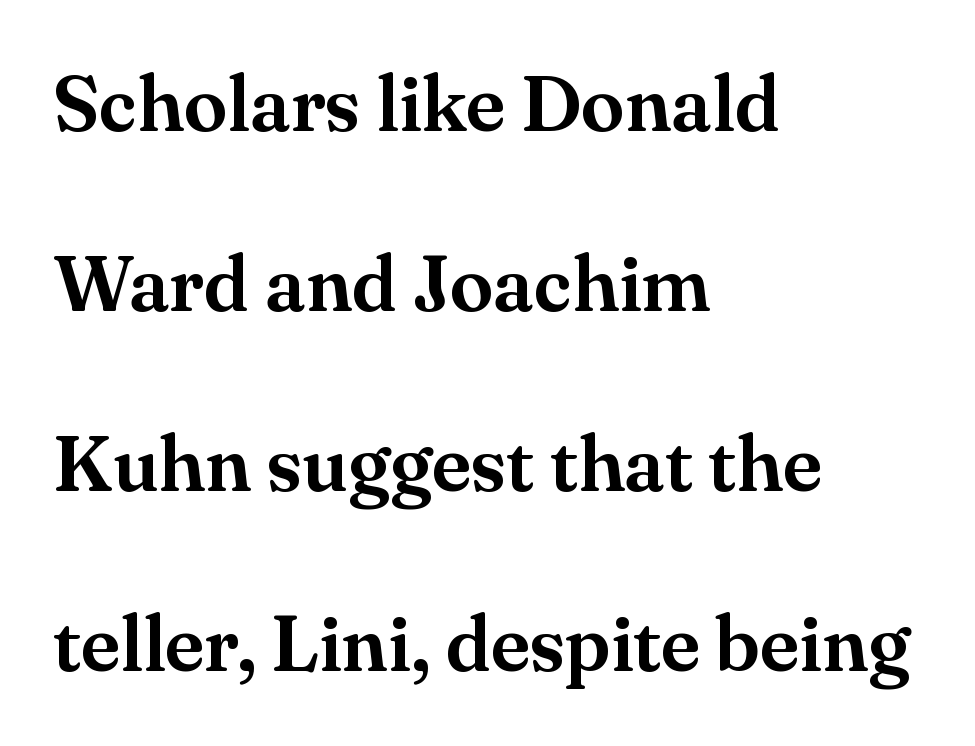
{"serif": "yes", "italic": "no", "width": "normal", "stroke_contrast": "medium", "x_height": "small", "monospaced": "no", "underline": "no", "align": "left", "line_spacing": "loose", "line_spacing_ratio": 2.28, "letter_spacing": "normal", "letter_spacing_em": 0.0, "glyph_px": 79}
